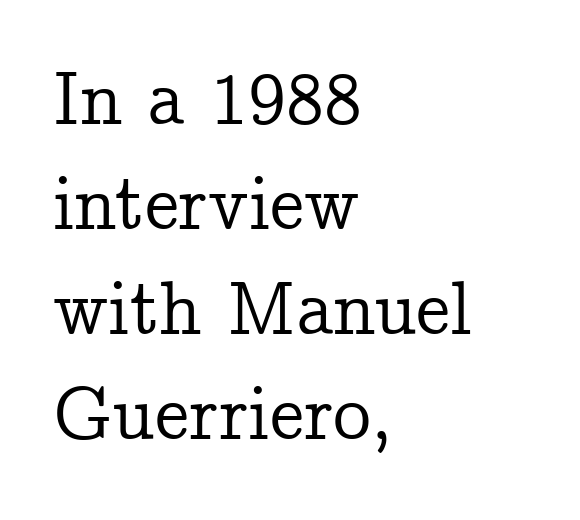
Q: Is the text italic (slanted)? A: No, it is upright.
Q: Is the typeface a serif or a sans-serif typeface? A: Serif.
Q: Is the text underlined? A: No.
Q: How is the paragraph aligned? A: Left-aligned.
Q: Is the spacing between letters normal or unusually wide? A: Normal.
Q: Is the spacing between lines tight, normal or loose? A: Normal.
Q: Width (condensed, normal, or wide)? A: Normal.
Q: Stroke contrast? A: Low.
Q: x-height? A: Medium.
Q: Monospaced? A: No.
